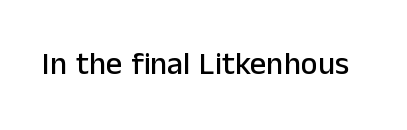
Rendered with straight, roman letterforms. You could not count columns in this text — the font is proportionally spaced. Rule under the text: the space is simply empty. The letters carry no serifs — their stems end cleanly without finishing strokes. This sample uses plain, unmodified letter spacing.
